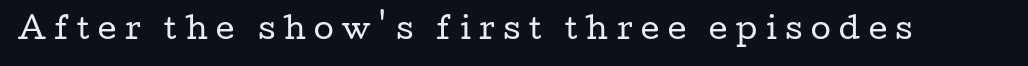
{"serif": "yes", "italic": "no", "bold": "no", "weight": "regular", "width": "wide", "stroke_contrast": "low", "x_height": "medium", "monospaced": "no", "underline": "no", "letter_spacing": "wide", "letter_spacing_em": 0.29, "glyph_px": 29}
